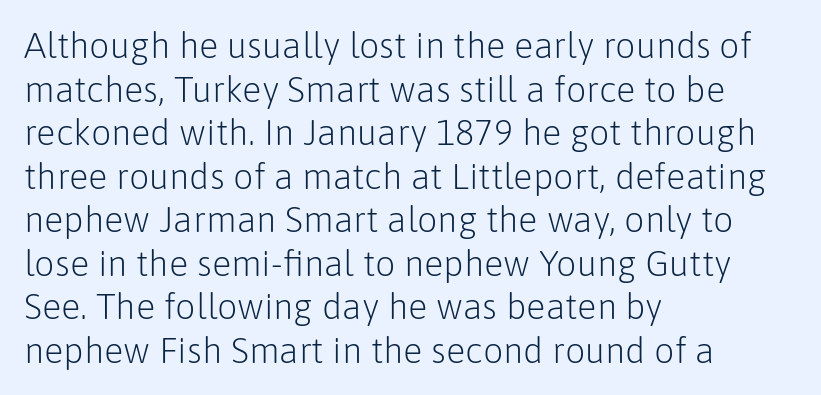
Q: Is the text bold? A: No.
Q: Is the text italic (slanted)? A: No, it is upright.
Q: Is the typeface a serif or a sans-serif typeface? A: Sans-serif.
Q: Is the text underlined? A: No.
Q: How is the paragraph aligned? A: Left-aligned.
Q: Is the spacing between letters normal or unusually wide? A: Normal.
Q: Width (condensed, normal, or wide)? A: Normal.
Q: Stroke contrast? A: Low.
Q: x-height? A: Medium.
Q: Monospaced? A: No.
